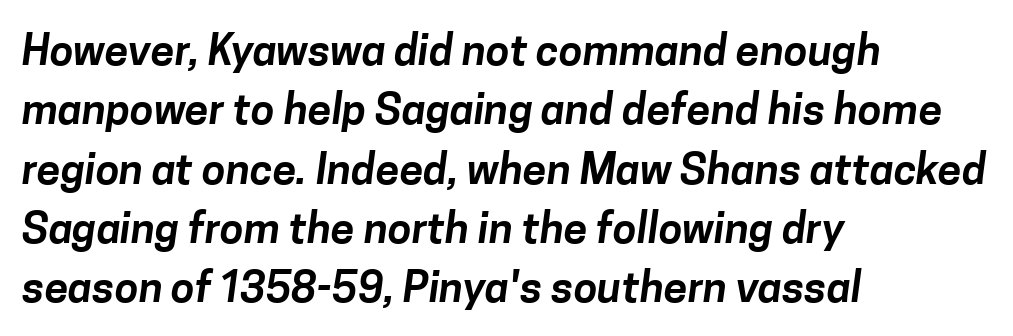
The image shows 43 px sans-serif type; set left-aligned, normal line spacing (1.38x), normal letter spacing, not underlined; low stroke contrast and a medium x-height.
